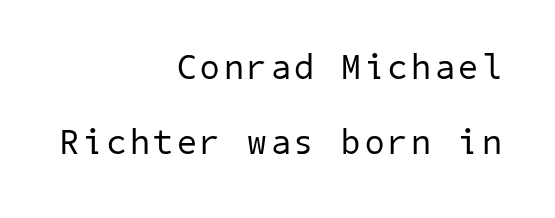
Q: Is the text bold? A: No.
Q: Is the typeface a serif or a sans-serif typeface? A: Sans-serif.
Q: Is the text underlined? A: No.
Q: How is the paragraph aligned? A: Right-aligned.
Q: Is the spacing between lines tight, normal or loose? A: Loose.
Q: Width (condensed, normal, or wide)? A: Normal.
Q: Stroke contrast? A: Low.
Q: x-height? A: Medium.
